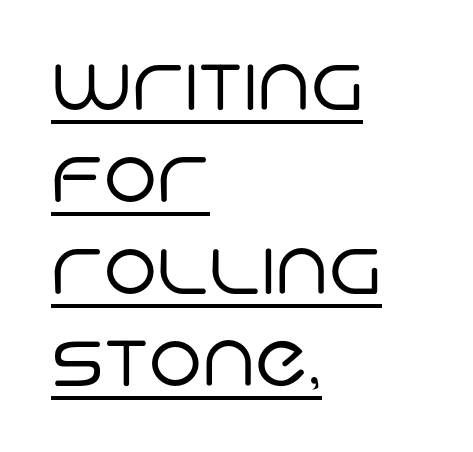
The image shows 73 px regular-weight sans-serif type; set left-aligned, normal line spacing (1.26x), normal letter spacing, underlined; low stroke contrast and a large x-height.
